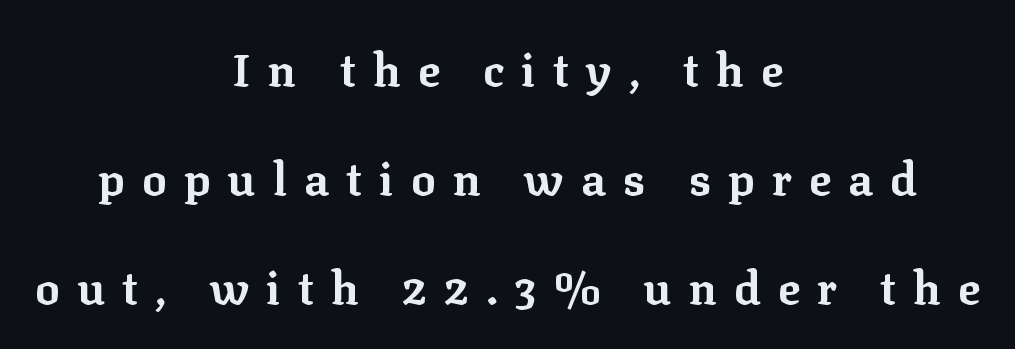
Q: Is the text bold? A: Yes.
Q: Is the text italic (slanted)? A: No, it is upright.
Q: Is the typeface a serif or a sans-serif typeface? A: Serif.
Q: Is the text underlined? A: No.
Q: How is the paragraph aligned? A: Centered.
Q: Is the spacing between letters normal or unusually wide? A: Unusually wide.
Q: Is the spacing between lines tight, normal or loose? A: Loose.
Q: Width (condensed, normal, or wide)? A: Normal.
Q: Stroke contrast? A: Low.
Q: x-height? A: Medium.
Q: Monospaced? A: No.
